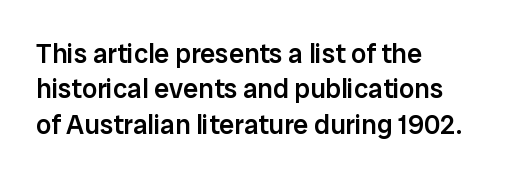
Q: Is the text bold? A: Semi-bold.
Q: Is the text italic (slanted)? A: No, it is upright.
Q: Is the text underlined? A: No.
Q: How is the paragraph aligned? A: Left-aligned.
Q: Is the spacing between letters normal or unusually wide? A: Normal.
Q: Is the spacing between lines tight, normal or loose? A: Normal.
